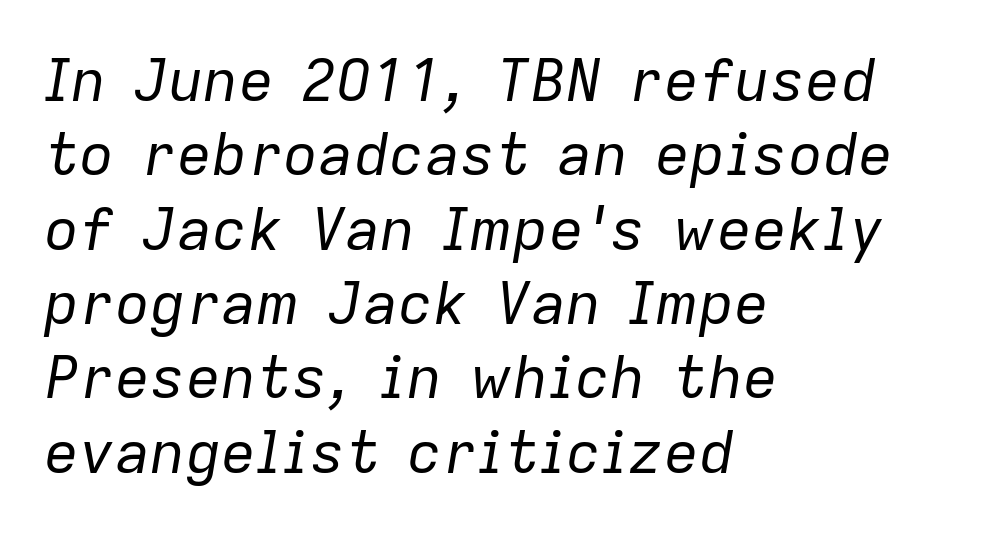
{"italic": "yes", "lean": "right", "slant_degrees": 9, "bold": "no", "weight": "regular", "width": "normal", "stroke_contrast": "low", "x_height": "medium", "monospaced": "no", "underline": "no", "align": "left", "line_spacing": "normal", "line_spacing_ratio": 1.26, "letter_spacing": "normal", "letter_spacing_em": 0.0, "glyph_px": 59}
